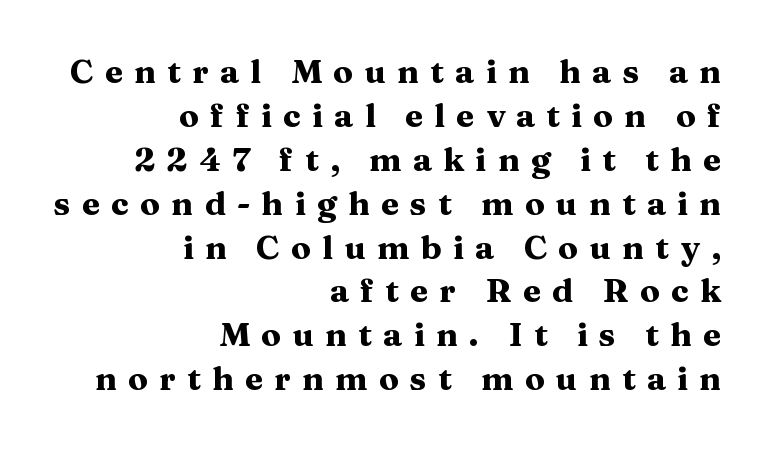
Bold? Absolutely — the strokes are thick and heavy. Posture: vertical. The rendering shows small feet on the letterforms — a serif design. Each line ends at the same right margin while the left side varies. Decoration check: the copy has no underline.
